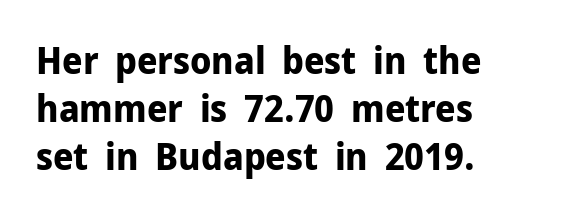
Bold? Absolutely — the strokes are thick and heavy. Each new line begins a customary step beneath the previous one. This sample has the flowing, uneven cadence of proportional lettering. The type family on display is of the sans-serif kind. All the whitespace from short lines collects on the right. Inter-character spacing is left at the font's built-in metrics.
